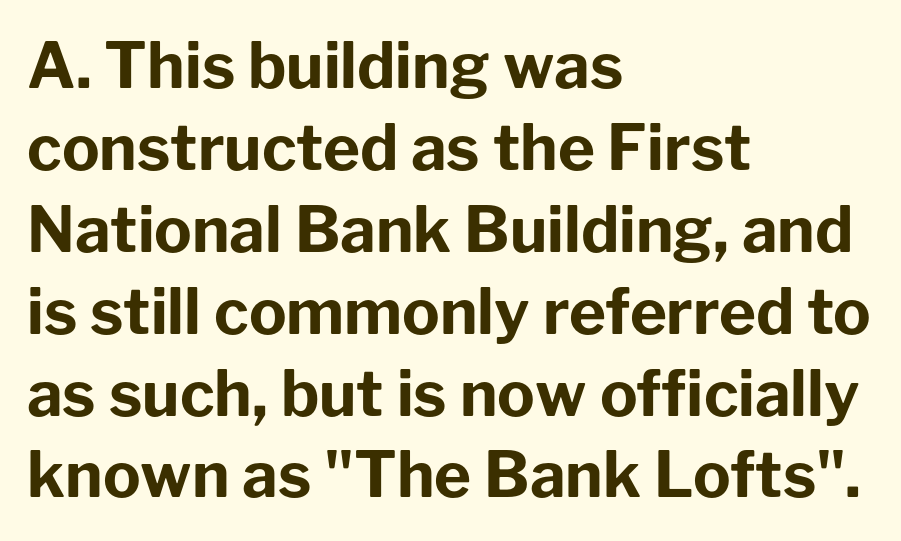
Q: Is the text bold? A: Yes.
Q: Is the text italic (slanted)? A: No, it is upright.
Q: Is the typeface a serif or a sans-serif typeface? A: Sans-serif.
Q: Is the text underlined? A: No.
Q: How is the paragraph aligned? A: Left-aligned.
Q: Is the spacing between letters normal or unusually wide? A: Normal.
Q: Is the spacing between lines tight, normal or loose? A: Normal.
Q: Width (condensed, normal, or wide)? A: Normal.
Q: Stroke contrast? A: Low.
Q: x-height? A: Medium.
Q: Monospaced? A: No.
